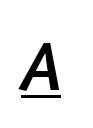
{"serif": "no", "width": "normal", "stroke_contrast": "low", "x_height": "medium", "monospaced": "no", "underline": "yes", "letter_spacing": "wide", "letter_spacing_em": 0.21, "glyph_px": 70}
